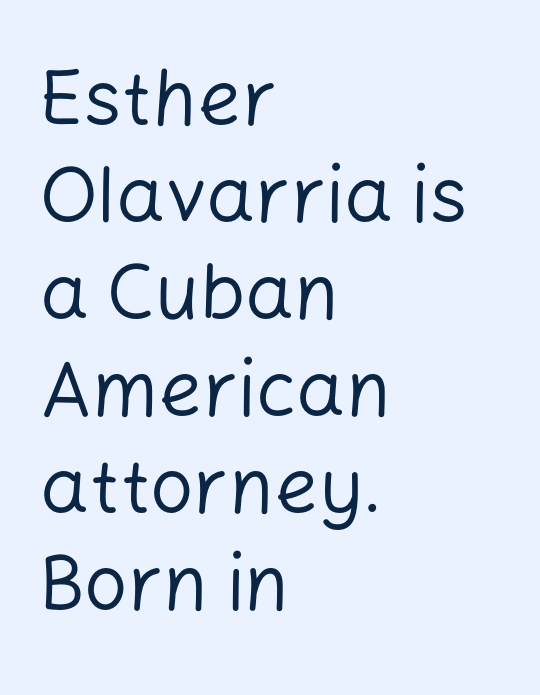
The image shows 77 px regular-weight sans-serif type, upright; set left-aligned, normal line spacing (1.26x), normal letter spacing, not underlined; low stroke contrast and a medium x-height.
